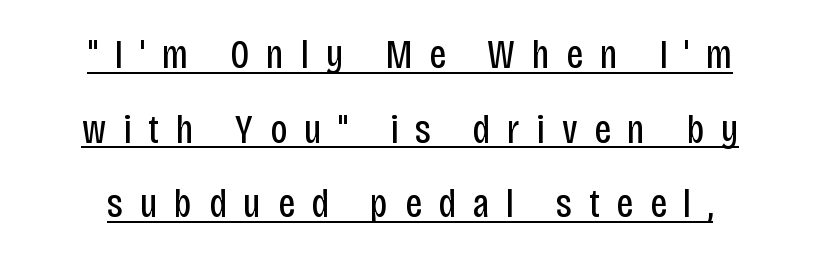
The image shows 41 px regular-weight, condensed sans-serif type, upright; set centered, line spacing 1.82x, unusually wide letter spacing (+0.41 em), underlined; low stroke contrast and a large x-height.
